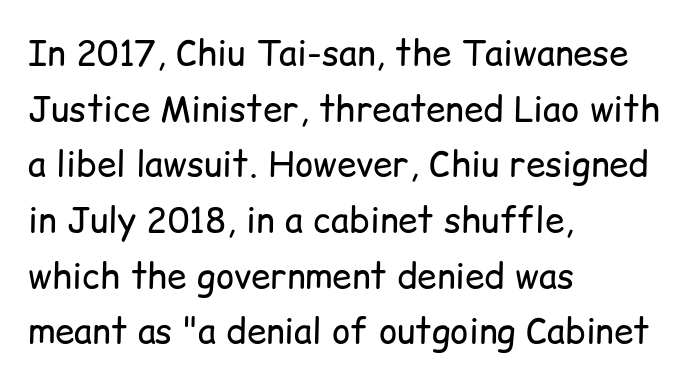
The image shows 35 px regular-weight sans-serif type, upright; set left-aligned, normal line spacing (1.59x), normal letter spacing, not underlined; low stroke contrast and a medium x-height.
